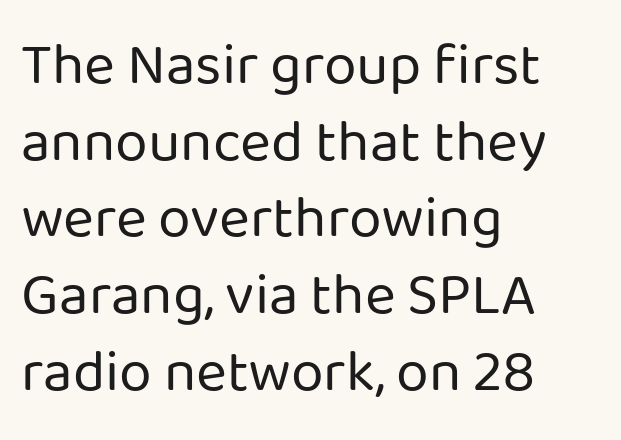
{"serif": "no", "italic": "no", "bold": "no", "weight": "regular", "width": "normal", "stroke_contrast": "low", "x_height": "medium", "monospaced": "no", "underline": "no", "align": "left", "line_spacing": "normal", "line_spacing_ratio": 1.3, "letter_spacing": "normal", "letter_spacing_em": 0.0, "glyph_px": 59}
